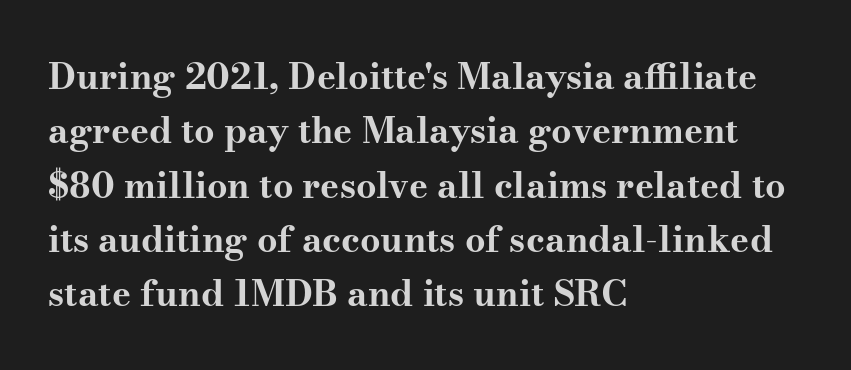
Q: Is the text bold? A: Yes.
Q: Is the text italic (slanted)? A: No, it is upright.
Q: Is the typeface a serif or a sans-serif typeface? A: Serif.
Q: Is the text underlined? A: No.
Q: How is the paragraph aligned? A: Left-aligned.
Q: Is the spacing between letters normal or unusually wide? A: Normal.
Q: Is the spacing between lines tight, normal or loose? A: Normal.
Q: Width (condensed, normal, or wide)? A: Wide.
Q: Stroke contrast? A: Medium.
Q: x-height? A: Small.
Q: Monospaced? A: No.
